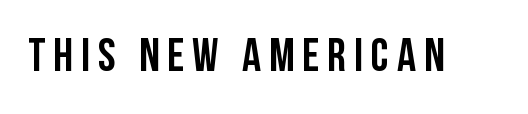
Q: Is the text italic (slanted)? A: No, it is upright.
Q: Is the typeface a serif or a sans-serif typeface? A: Sans-serif.
Q: Is the text underlined? A: No.
Q: Width (condensed, normal, or wide)? A: Condensed.
Q: Stroke contrast? A: Low.
Q: x-height? A: Large.
Q: Monospaced? A: No.
